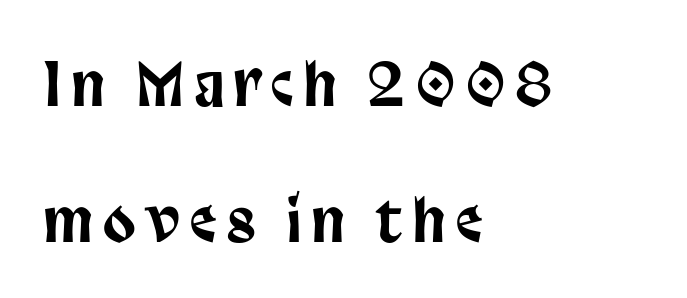
Q: Is the text italic (slanted)? A: No, it is upright.
Q: Is the typeface a serif or a sans-serif typeface? A: Sans-serif.
Q: Is the text underlined? A: No.
Q: How is the paragraph aligned? A: Left-aligned.
Q: Is the spacing between lines tight, normal or loose? A: Loose.
Q: Width (condensed, normal, or wide)? A: Condensed.
Q: Stroke contrast? A: Low.
Q: x-height? A: Large.
Q: Monospaced? A: No.
